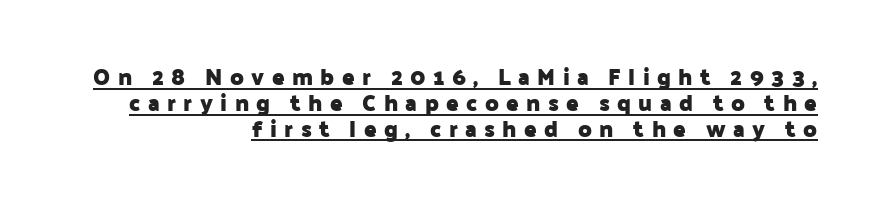
Q: Is the text bold? A: Yes.
Q: Is the text italic (slanted)? A: No, it is upright.
Q: Is the text underlined? A: Yes.
Q: How is the paragraph aligned? A: Right-aligned.
Q: Is the spacing between letters normal or unusually wide? A: Unusually wide.
Q: Is the spacing between lines tight, normal or loose? A: Tight.
